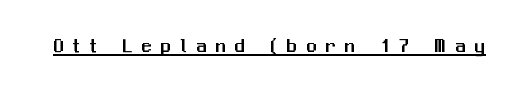
When letters stand straight like this, we call the style roman or upright. Characters follow at a spacing far wider than the type designer built in. Honestly, the underline is the first thing you notice here.
